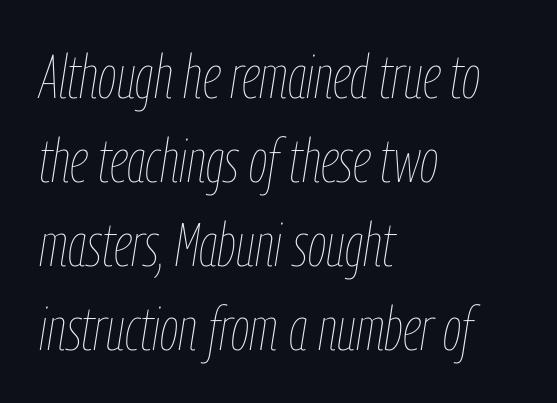
Q: Is the text bold? A: No.
Q: Is the text italic (slanted)? A: Yes, it leans right by about 9 degrees.
Q: Is the text underlined? A: No.
Q: How is the paragraph aligned? A: Left-aligned.
Q: Is the spacing between letters normal or unusually wide? A: Normal.
Q: Is the spacing between lines tight, normal or loose? A: Normal.
Q: Width (condensed, normal, or wide)? A: Condensed.
Q: Stroke contrast? A: Low.
Q: x-height? A: Medium.
Q: Monospaced? A: No.
